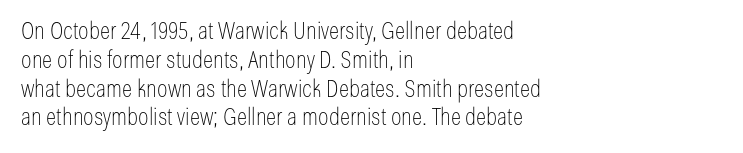
The image shows 24 px text type, upright; set left-aligned, line spacing 1.2x, normal letter spacing, not underlined.
